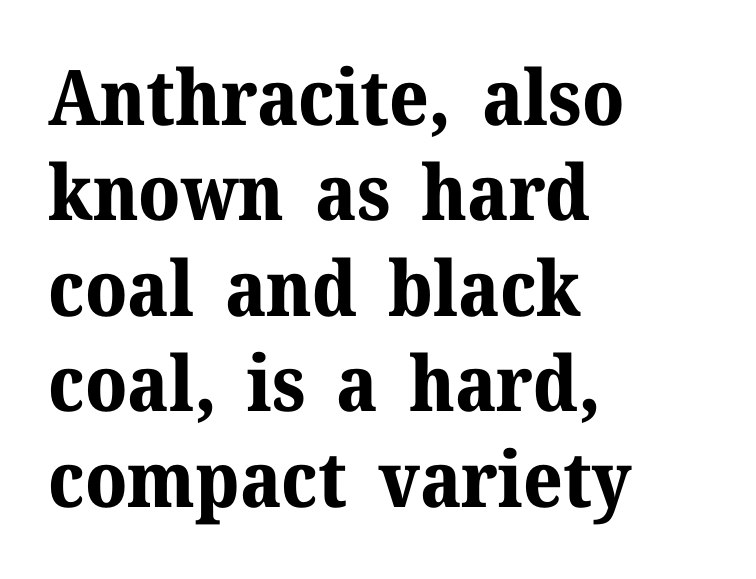
Stroke terminals: seriffed. The typesetter chose a ragged-right arrangement here. Think of a printed novel: that variable character pitch is what you see here. This rendering features lettering with no underline. Quick note: not italic, upright. How are the letters spaced? Ordinarily, with no added tracking.
